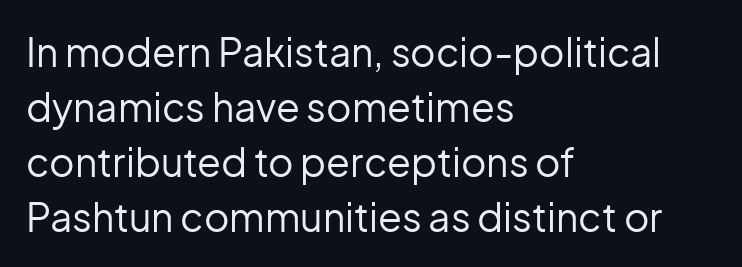
{"serif": "no", "italic": "no", "bold": "no", "weight": "regular", "width": "normal", "stroke_contrast": "low", "x_height": "medium", "monospaced": "no", "underline": "no", "align": "left", "line_spacing": "normal", "line_spacing_ratio": 1.41, "letter_spacing": "normal", "letter_spacing_em": 0.0, "glyph_px": 39}
